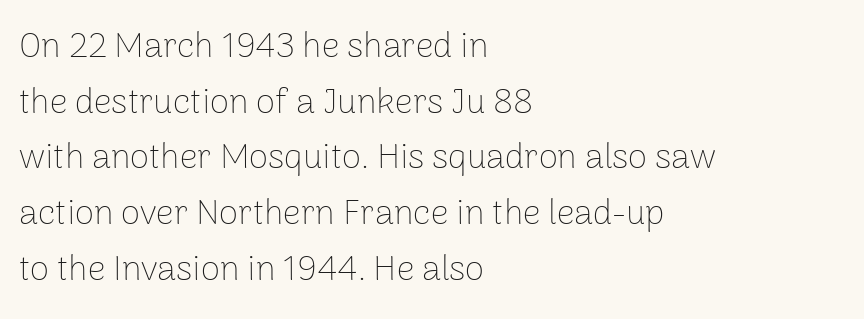
The image shows 35 px thin sans-serif type, upright; set left-aligned, normal line spacing (1.59x), normal letter spacing, not underlined; low stroke contrast and a medium x-height.
